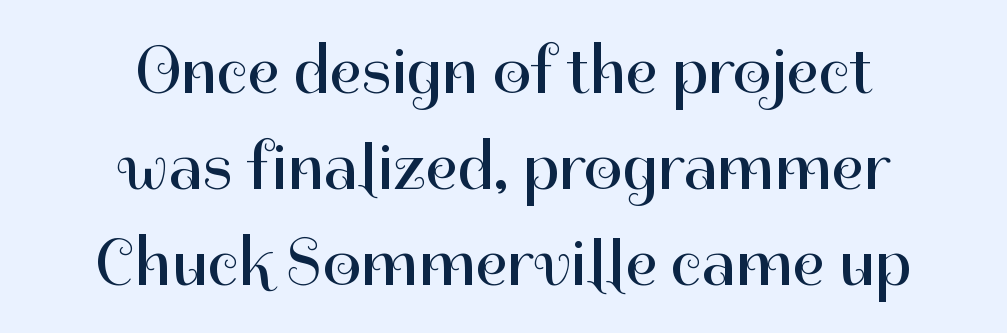
The image shows 68 px regular-weight sans-serif type, upright; set centered, normal line spacing (1.41x), normal letter spacing, not underlined; high stroke contrast and a medium x-height.
